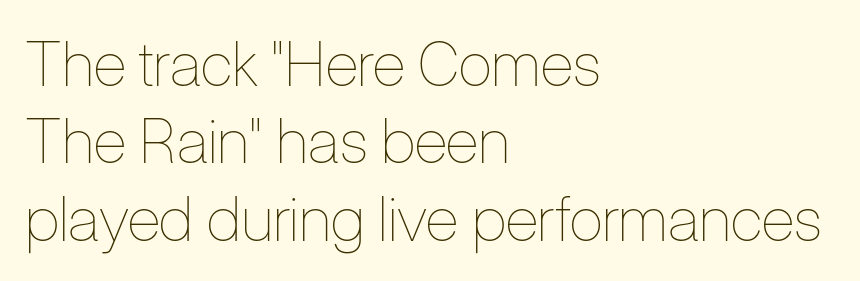
The rendering uses a moderate line-height, typical for paragraphs. The letters stand straight up with perfectly vertical stems. These lines are rendered in a variable-pitch font. Short and long lines alike share a common starting point at left. Tracking here is standard; glyphs follow each other at the usual distance.
